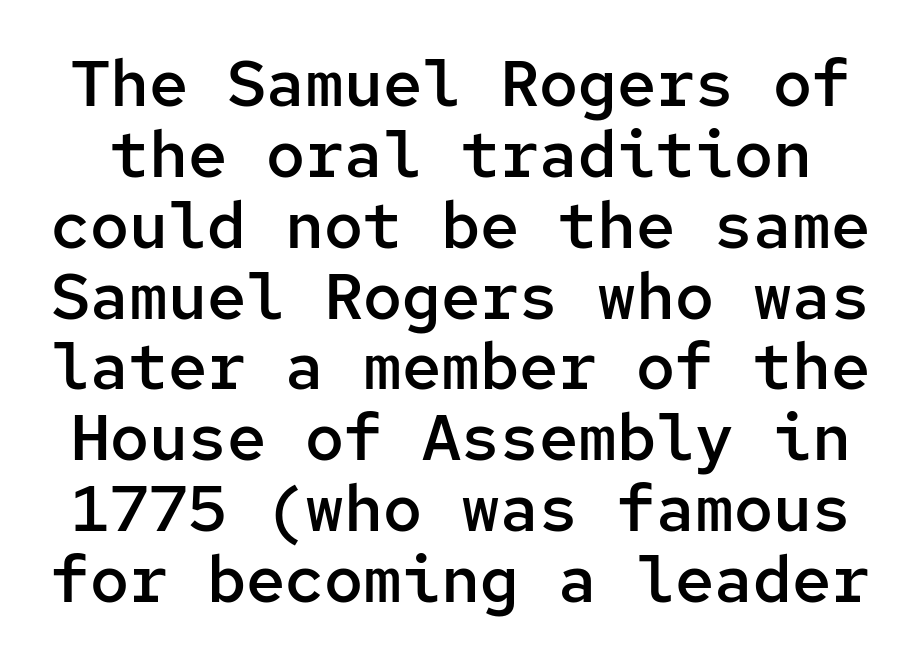
The rendering keeps characters at their native spacing. Clear beneath every line of the passage. Every character here occupies the same horizontal width, giving the sample a typewriter-like rhythm. Stems and bowls a touch heavier than normal — semibold. These lines were composed using upright roman letters. Does the leading feel generous? Not at all — it's pinched.
